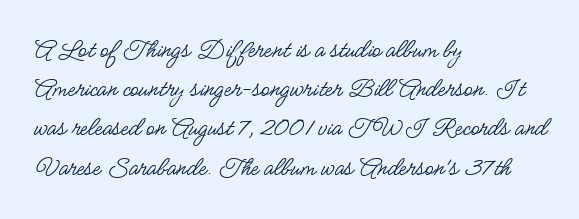
The image shows 28 px regular-weight, condensed sans-serif type; set left-aligned, normal line spacing (1.4x), normal letter spacing, not underlined; low stroke contrast and a small x-height.
